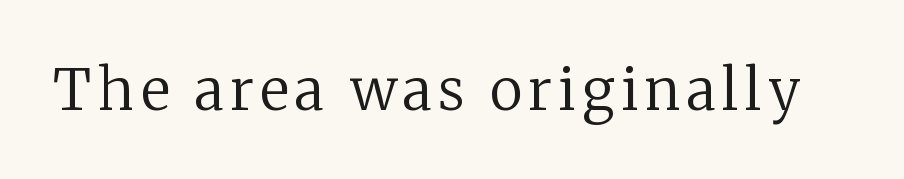
Q: Is the text bold? A: No.
Q: Is the text italic (slanted)? A: No, it is upright.
Q: Is the typeface a serif or a sans-serif typeface? A: Serif.
Q: Is the text underlined? A: No.
Q: Width (condensed, normal, or wide)? A: Normal.
Q: Stroke contrast? A: Low.
Q: x-height? A: Medium.
Q: Monospaced? A: No.
